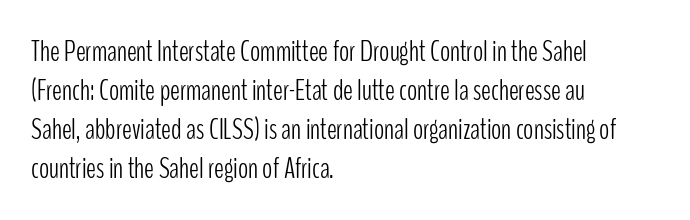
{"serif": "no", "italic": "no", "bold": "no", "weight": "light", "width": "condensed", "stroke_contrast": "low", "x_height": "medium", "monospaced": "no", "underline": "no", "align": "left", "line_spacing": "normal", "line_spacing_ratio": 1.3, "letter_spacing": "normal", "letter_spacing_em": 0.0, "glyph_px": 30}
